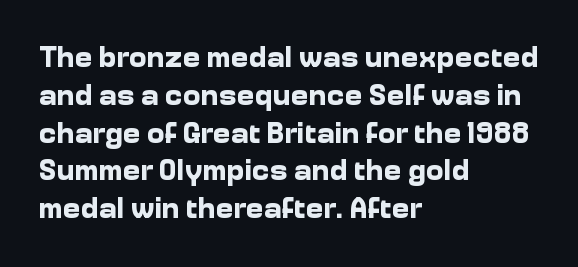
The image shows 30 px bold sans-serif type, upright; set left-aligned, normal line spacing (1.26x), normal letter spacing, not underlined; low stroke contrast and a medium x-height.
